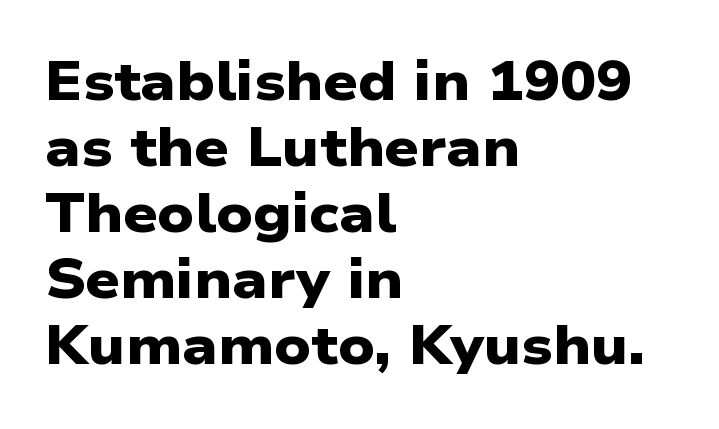
Q: Is the text bold? A: Yes.
Q: Is the typeface a serif or a sans-serif typeface? A: Sans-serif.
Q: Is the text underlined? A: No.
Q: How is the paragraph aligned? A: Left-aligned.
Q: Is the spacing between letters normal or unusually wide? A: Normal.
Q: Width (condensed, normal, or wide)? A: Wide.
Q: Stroke contrast? A: Low.
Q: x-height? A: Medium.
Q: Monospaced? A: No.
